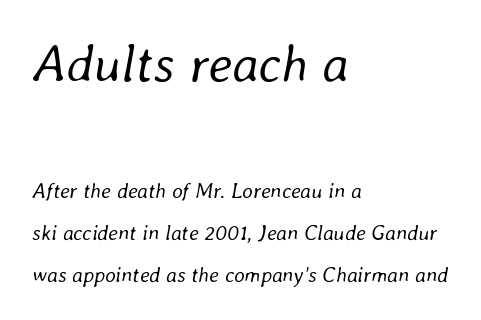
The image shows 52 px regular-weight type, italic (leaning right); set left-aligned, loose line spacing (1.99x), normal letter spacing, not underlined; the first (top) block is 2.48x larger; low stroke contrast and a medium x-height.
